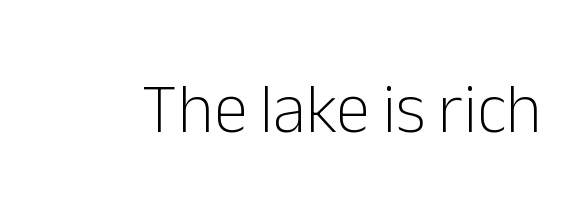
The image shows 69 px light sans-serif type, upright; set normal letter spacing, not underlined; low stroke contrast and a medium x-height.
